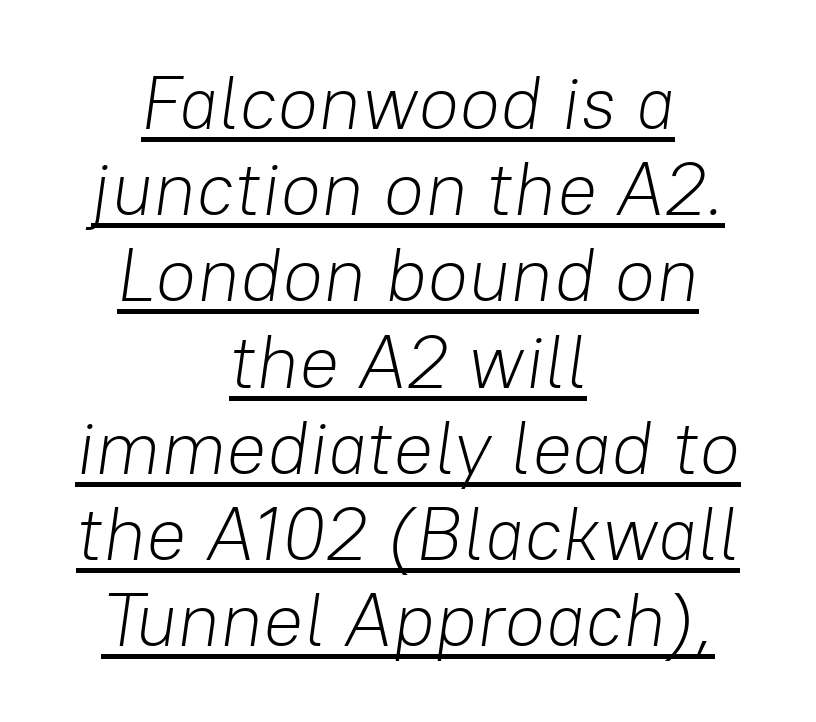
Q: Is the text bold? A: No.
Q: Is the text italic (slanted)? A: Yes, it leans right by about 8 degrees.
Q: Is the text underlined? A: Yes.
Q: How is the paragraph aligned? A: Centered.
Q: Is the spacing between letters normal or unusually wide? A: Normal.
Q: Is the spacing between lines tight, normal or loose? A: Tight.
Q: Width (condensed, normal, or wide)? A: Normal.
Q: Stroke contrast? A: Low.
Q: x-height? A: Medium.
Q: Monospaced? A: No.
